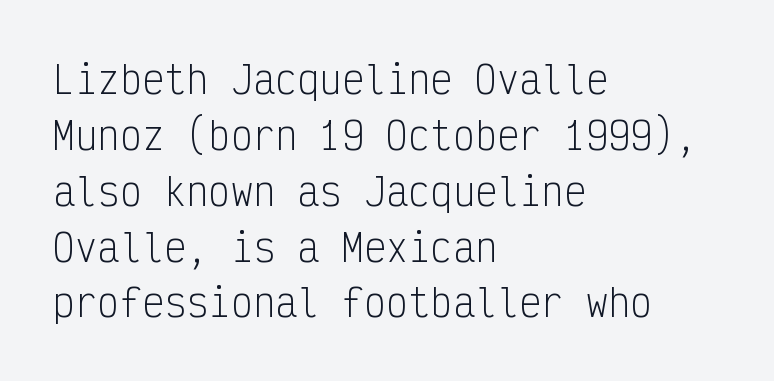
The image shows 37 px light, condensed sans-serif type, upright, monospaced; set left-aligned, normal line spacing (1.51x), normal letter spacing, not underlined; low stroke contrast and a medium x-height.
